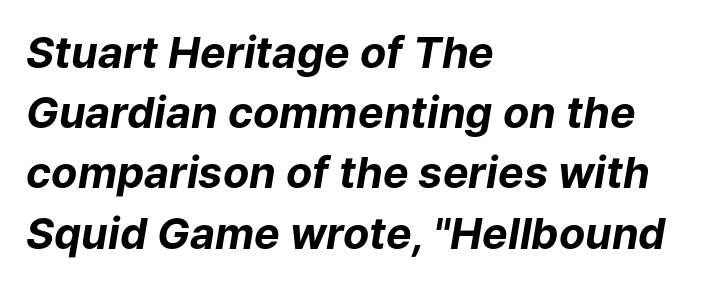
{"italic": "yes", "lean": "right", "slant_degrees": 9, "bold": "yes", "weight": "bold", "width": "normal", "stroke_contrast": "low", "x_height": "medium", "monospaced": "no", "underline": "no", "align": "left", "line_spacing": "normal", "line_spacing_ratio": 1.4, "letter_spacing": "normal", "letter_spacing_em": 0.0, "glyph_px": 43}
